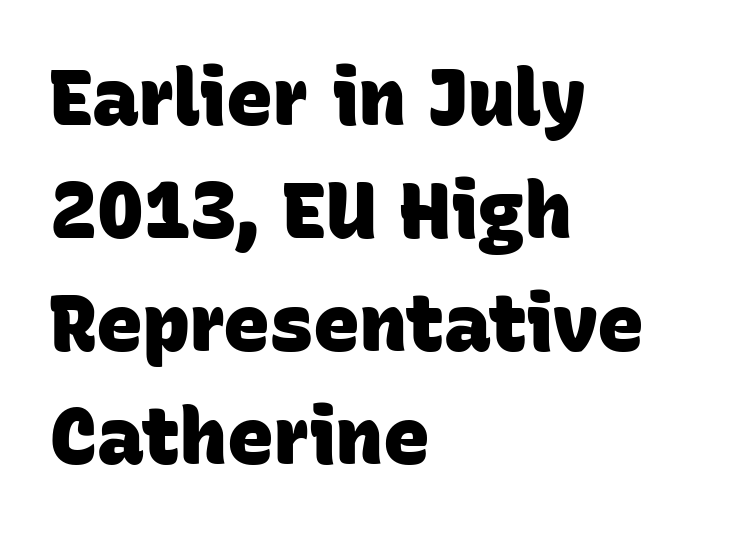
{"serif": "no", "bold": "yes", "weight": "heavy", "width": "normal", "stroke_contrast": "low", "x_height": "large", "monospaced": "no", "underline": "no", "align": "left", "line_spacing": "normal", "line_spacing_ratio": 1.45, "letter_spacing": "normal", "letter_spacing_em": 0.0, "glyph_px": 78}
